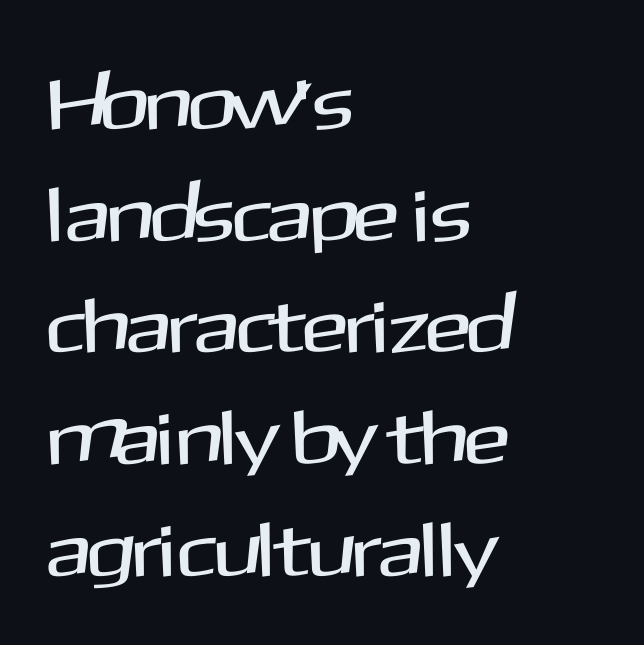
{"serif": "no", "italic": "no", "width": "normal", "stroke_contrast": "medium", "x_height": "medium", "monospaced": "no", "underline": "no", "align": "left", "line_spacing": "normal", "line_spacing_ratio": 1.45, "letter_spacing": "normal", "letter_spacing_em": 0.0, "glyph_px": 77}
